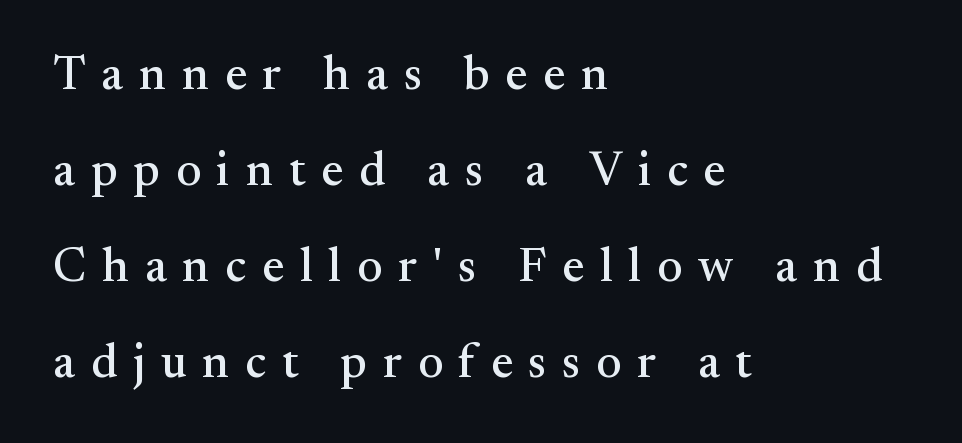
{"serif": "yes", "italic": "no", "width": "normal", "stroke_contrast": "medium", "x_height": "small", "monospaced": "no", "underline": "no", "align": "left", "line_spacing": "loose", "line_spacing_ratio": 2.0, "letter_spacing": "wide", "letter_spacing_em": 0.33, "glyph_px": 48}
